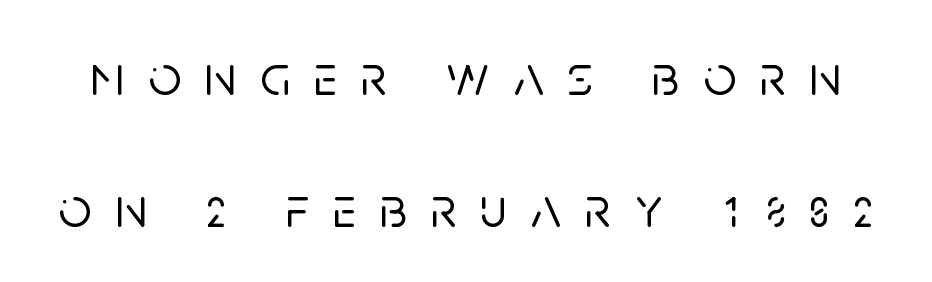
Q: Is the text italic (slanted)? A: No, it is upright.
Q: Is the typeface a serif or a sans-serif typeface? A: Sans-serif.
Q: Is the text underlined? A: No.
Q: Is the spacing between letters normal or unusually wide? A: Unusually wide.
Q: Is the spacing between lines tight, normal or loose? A: Loose.
Q: Width (condensed, normal, or wide)? A: Normal.
Q: Stroke contrast? A: Low.
Q: x-height? A: Large.
Q: Monospaced? A: No.
